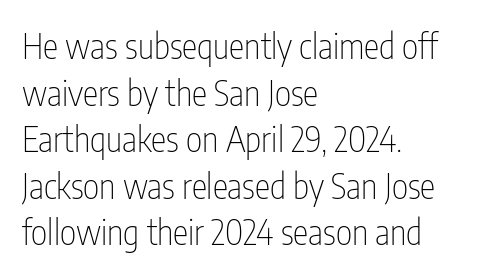
The image shows 35 px thin, condensed sans-serif type, upright; set left-aligned, normal line spacing (1.33x), normal letter spacing, not underlined; low stroke contrast and a medium x-height.
